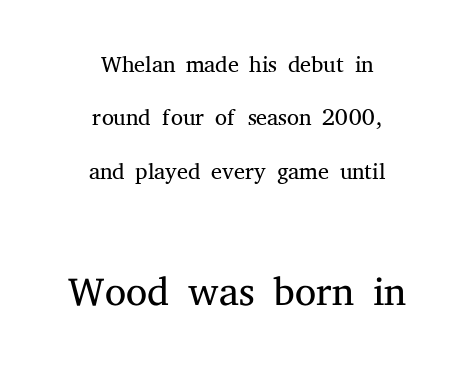
The image shows 60 px light serif type, upright; set centered, normal line spacing (1.57x), normal letter spacing, not underlined; the second (bottom) block is 1.76x larger; medium stroke contrast and a medium x-height.
